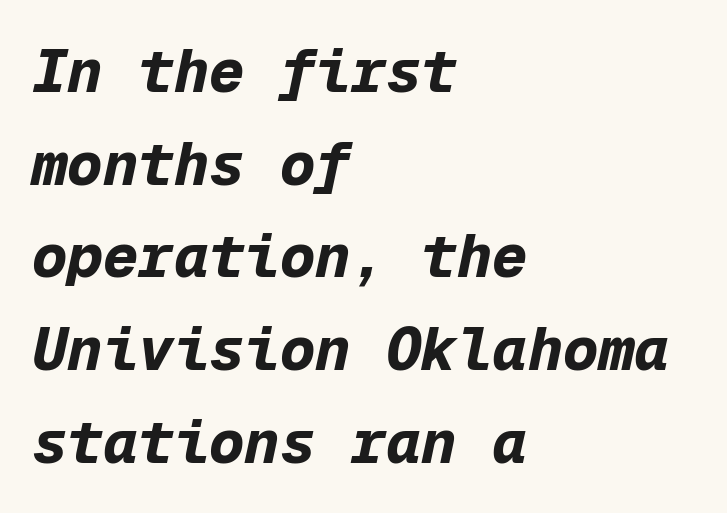
{"italic": "yes", "lean": "right", "slant_degrees": 12, "bold": "yes", "weight": "bold", "width": "normal", "stroke_contrast": "low", "x_height": "medium", "monospaced": "yes", "underline": "no", "align": "left", "line_spacing": "normal", "line_spacing_ratio": 1.57, "letter_spacing": "normal", "letter_spacing_em": 0.0, "glyph_px": 59}
